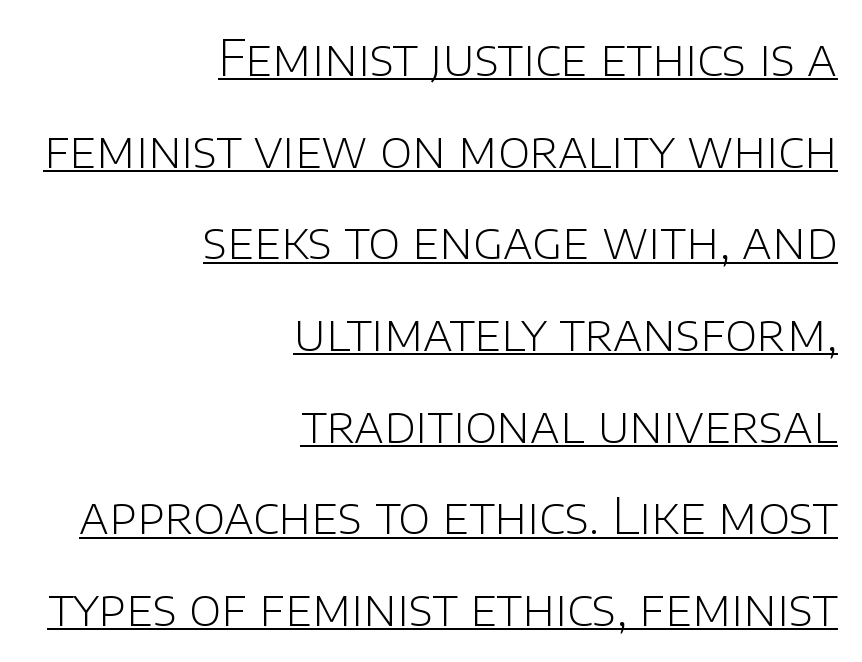
Reading down the block, your eye finds every line finishing at a fixed right position. Note the varied advance widths — an 'i' is clearly narrower than an 'm'. Compared with a typical body face, this is equally light or lighter still. This is sans-serif lettering, the kind often seen on screens and signage. The lettering stays uniformly vertical, giving the passage a roman look. The gaps between neighbouring characters are ordinary and unremarkable.
